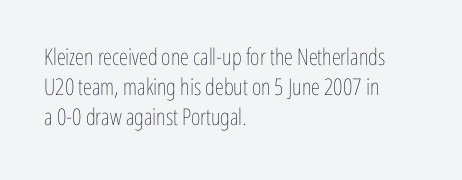
Teacher's note: observe the even left margin — that is flush-left alignment. Does extra space separate the letters? No, they use regular spacing. In terms of posture, this sample is upright. The glyphs are unaccompanied by any horizontal stroke below them. The lines sit at an ordinary, default distance from one another.
